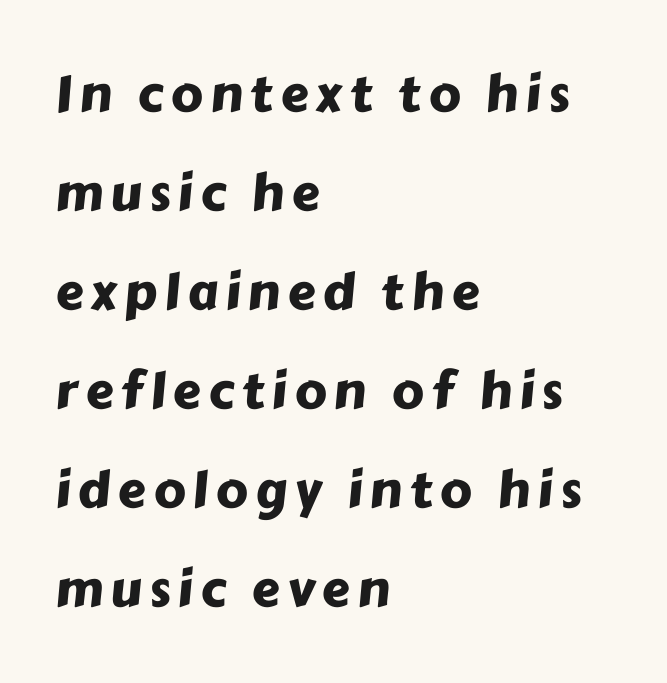
{"serif": "no", "width": "normal", "stroke_contrast": "low", "x_height": "medium", "monospaced": "no", "underline": "no", "align": "left", "line_spacing": "loose", "line_spacing_ratio": 1.98, "glyph_px": 50}
